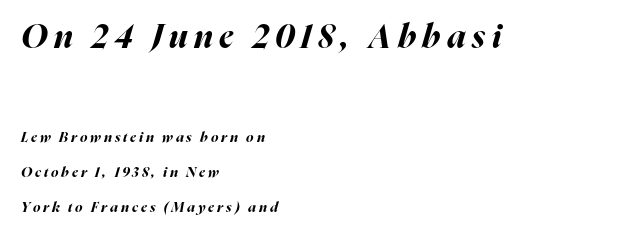
Q: Is the text bold? A: Yes.
Q: Is the text italic (slanted)? A: Yes, it leans right by about 16 degrees.
Q: Is the text underlined? A: No.
Q: How is the paragraph aligned? A: Left-aligned.
Q: Is the spacing between letters normal or unusually wide? A: Unusually wide.
Q: Is the spacing between lines tight, normal or loose? A: Loose.
Q: Which block of text is set in a larger size, the first (top) or the second (bottom)? A: The first (top) one.
Q: Width (condensed, normal, or wide)? A: Normal.
Q: Stroke contrast? A: High.
Q: x-height? A: Medium.
Q: Monospaced? A: No.
